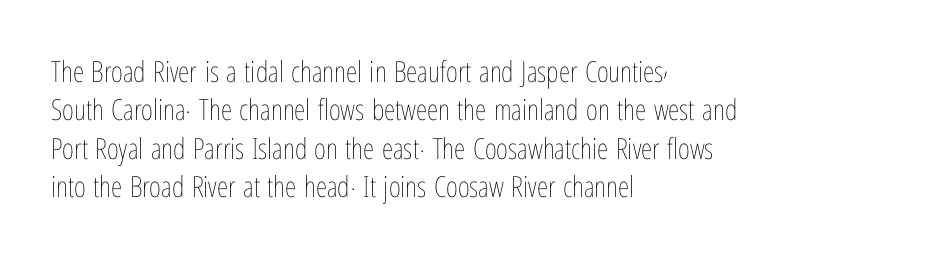
{"italic": "no", "bold": "no", "weight": "thin", "width": "condensed", "stroke_contrast": "low", "x_height": "medium", "monospaced": "no", "underline": "no", "align": "left", "line_spacing": "normal", "line_spacing_ratio": 1.32, "letter_spacing": "normal", "letter_spacing_em": 0.0, "glyph_px": 29}
